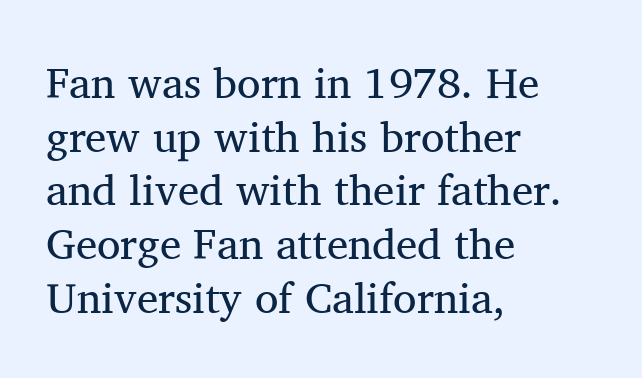
{"serif": "yes", "italic": "no", "bold": "no", "weight": "regular", "width": "normal", "stroke_contrast": "medium", "x_height": "medium", "monospaced": "no", "underline": "no", "align": "left", "line_spacing": "normal", "line_spacing_ratio": 1.25, "letter_spacing": "normal", "letter_spacing_em": 0.0, "glyph_px": 43}
